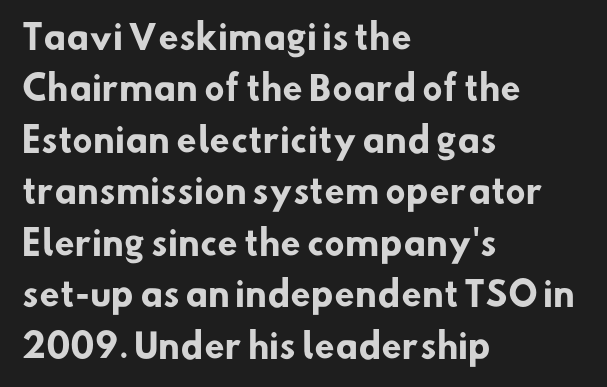
{"serif": "no", "bold": "yes", "weight": "heavy", "width": "normal", "stroke_contrast": "low", "x_height": "small", "monospaced": "no", "underline": "no", "align": "left", "line_spacing": "normal", "line_spacing_ratio": 1.56, "letter_spacing": "normal", "letter_spacing_em": 0.0, "glyph_px": 33}
